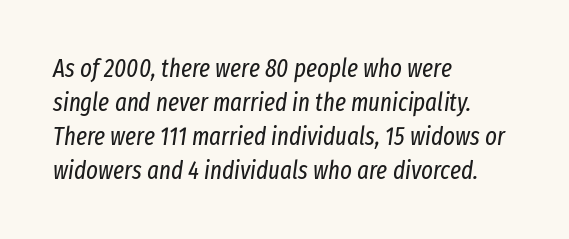
No word sits above an underline. Caption: multi-line text, flush left, ragged right. A normal amount of white space separates one row of letters from the next. Yep, that's italic — everything's leaning.
